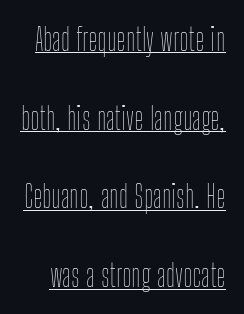
{"italic": "no", "bold": "no", "weight": "thin", "width": "condensed", "stroke_contrast": "low", "x_height": "medium", "monospaced": "no", "underline": "yes", "line_spacing": "loose", "line_spacing_ratio": 2.46, "letter_spacing": "normal", "letter_spacing_em": 0.0, "glyph_px": 32}
